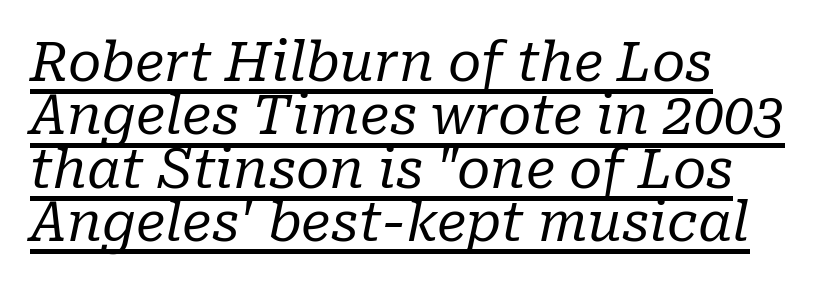
The image shows 54 px regular-weight serif type, italic (leaning right); set tight line spacing (0.99x), normal letter spacing, underlined; low stroke contrast and a medium x-height.
